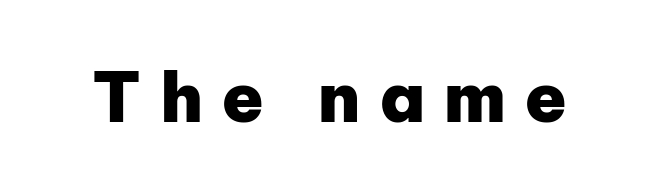
Q: Is the text bold? A: Yes.
Q: Is the text italic (slanted)? A: No, it is upright.
Q: Is the typeface a serif or a sans-serif typeface? A: Sans-serif.
Q: Is the text underlined? A: No.
Q: Is the spacing between letters normal or unusually wide? A: Unusually wide.
Q: Width (condensed, normal, or wide)? A: Normal.
Q: Stroke contrast? A: Low.
Q: x-height? A: Medium.
Q: Monospaced? A: No.
